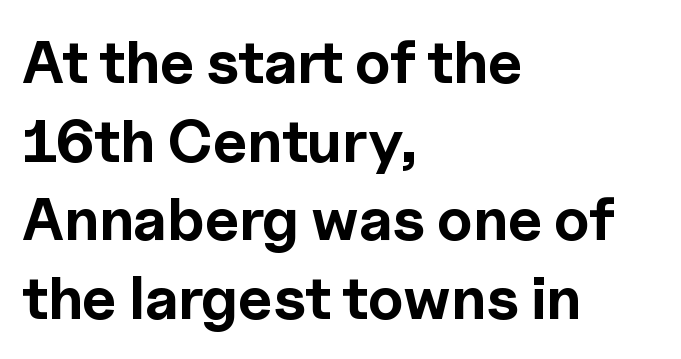
Which margin do the lines hug? The left one — the right edge is uneven. You can tell it's not italic because the verticals are truly vertical. Look at the bottom of the vertical strokes: they stop flat, with no serifs. Honestly, the row spacing looks completely unremarkable. Varying glyph widths throughout — classic text-font behaviour.
